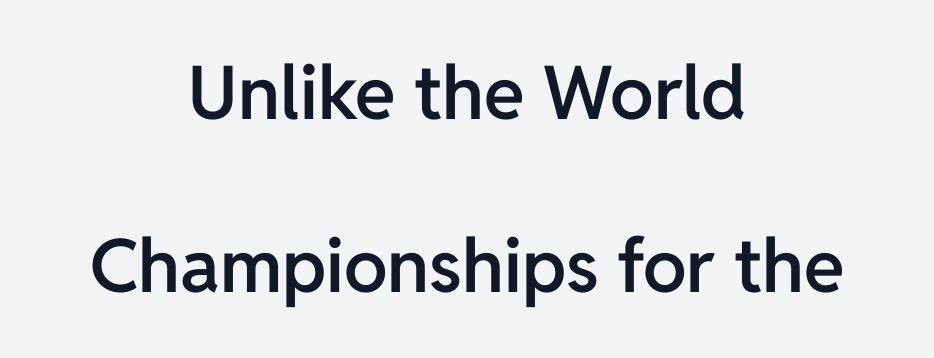
Q: Is the text bold? A: Semi-bold.
Q: Is the text italic (slanted)? A: No, it is upright.
Q: Is the typeface a serif or a sans-serif typeface? A: Sans-serif.
Q: Is the text underlined? A: No.
Q: How is the paragraph aligned? A: Centered.
Q: Is the spacing between letters normal or unusually wide? A: Normal.
Q: Is the spacing between lines tight, normal or loose? A: Loose.
Q: Width (condensed, normal, or wide)? A: Normal.
Q: Stroke contrast? A: Low.
Q: x-height? A: Medium.
Q: Monospaced? A: No.
